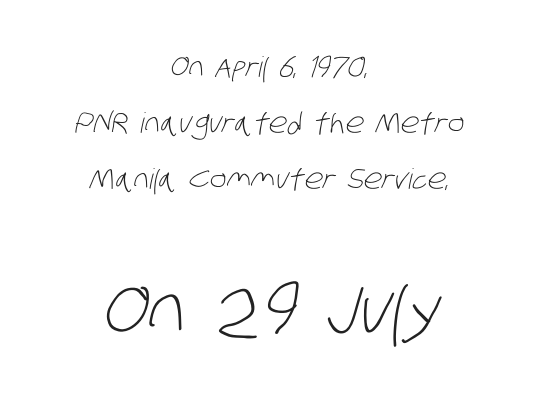
Q: Is the text bold? A: No.
Q: Is the typeface a serif or a sans-serif typeface? A: Sans-serif.
Q: Is the text underlined? A: No.
Q: How is the paragraph aligned? A: Centered.
Q: Is the spacing between letters normal or unusually wide? A: Normal.
Q: Is the spacing between lines tight, normal or loose? A: Loose.
Q: Which block of text is set in a larger size, the first (top) or the second (bottom)? A: The second (bottom) one.
Q: Width (condensed, normal, or wide)? A: Condensed.
Q: Stroke contrast? A: Low.
Q: x-height? A: Large.
Q: Monospaced? A: No.
